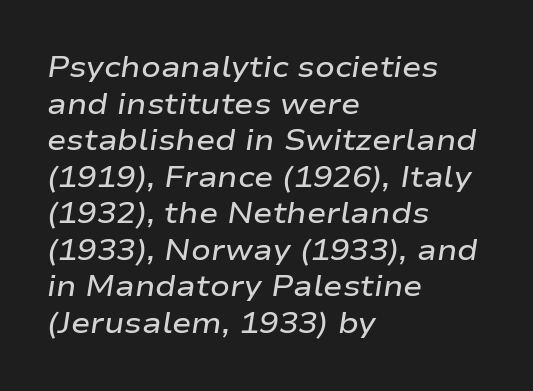
The image shows 29 px semibold, wide type, italic (leaning right); set left-aligned, normal line spacing (1.26x), normal letter spacing, not underlined; low stroke contrast and a medium x-height.
